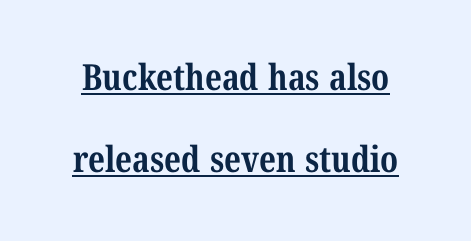
The face used here is proportionally spaced, like ordinary book or web type. Notice the wide empty band between every row — that's loose leading. The tracking reads as untouched default to a designer's eye. The glyphs are accompanied by a horizontal stroke just below them. These lines are composed in type with serifs. Plenty of ink on the page — the face is bold.
